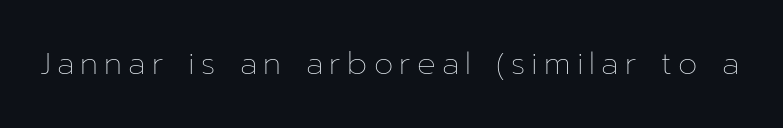
Q: Is the text bold? A: No.
Q: Is the text italic (slanted)? A: No, it is upright.
Q: Is the text underlined? A: No.
Q: Is the spacing between letters normal or unusually wide? A: Unusually wide.
Q: Width (condensed, normal, or wide)? A: Normal.
Q: Stroke contrast? A: Low.
Q: x-height? A: Medium.
Q: Monospaced? A: No.
